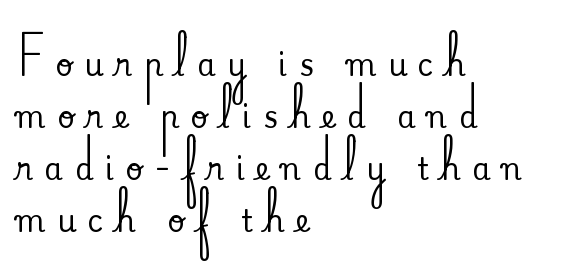
{"serif": "yes", "italic": "no", "width": "normal", "stroke_contrast": "medium", "x_height": "small", "monospaced": "no", "underline": "no", "align": "left", "line_spacing_ratio": 1.73, "letter_spacing": "wide", "letter_spacing_em": 0.38, "glyph_px": 30}
